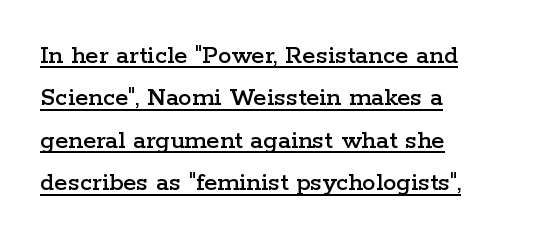
Q: Is the text italic (slanted)? A: No, it is upright.
Q: Is the text underlined? A: Yes.
Q: How is the paragraph aligned? A: Left-aligned.
Q: Is the spacing between letters normal or unusually wide? A: Normal.
Q: Is the spacing between lines tight, normal or loose? A: Normal.
